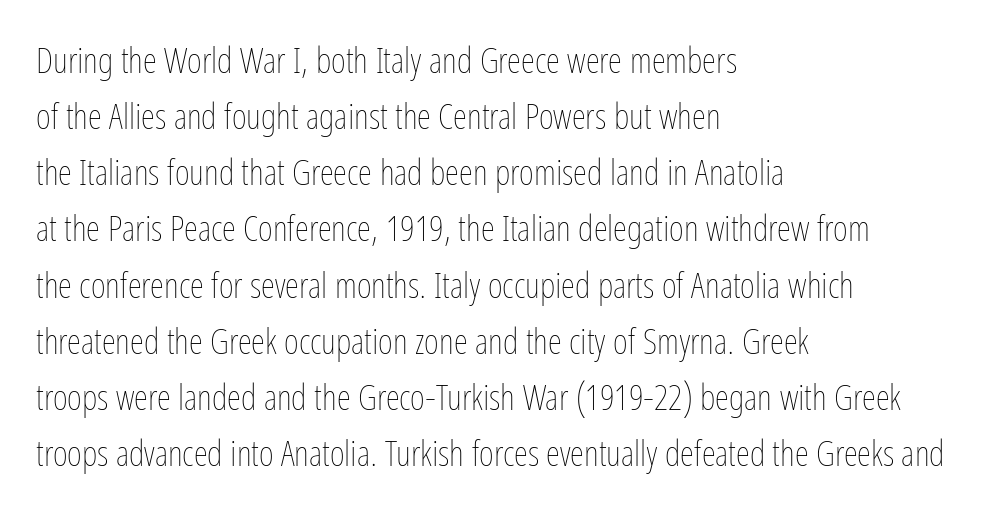
Q: Is the text bold? A: No.
Q: Is the text italic (slanted)? A: No, it is upright.
Q: Is the text underlined? A: No.
Q: How is the paragraph aligned? A: Left-aligned.
Q: Is the spacing between letters normal or unusually wide? A: Normal.
Q: Is the spacing between lines tight, normal or loose? A: Normal.
Q: Width (condensed, normal, or wide)? A: Condensed.
Q: Stroke contrast? A: Low.
Q: x-height? A: Medium.
Q: Monospaced? A: No.
